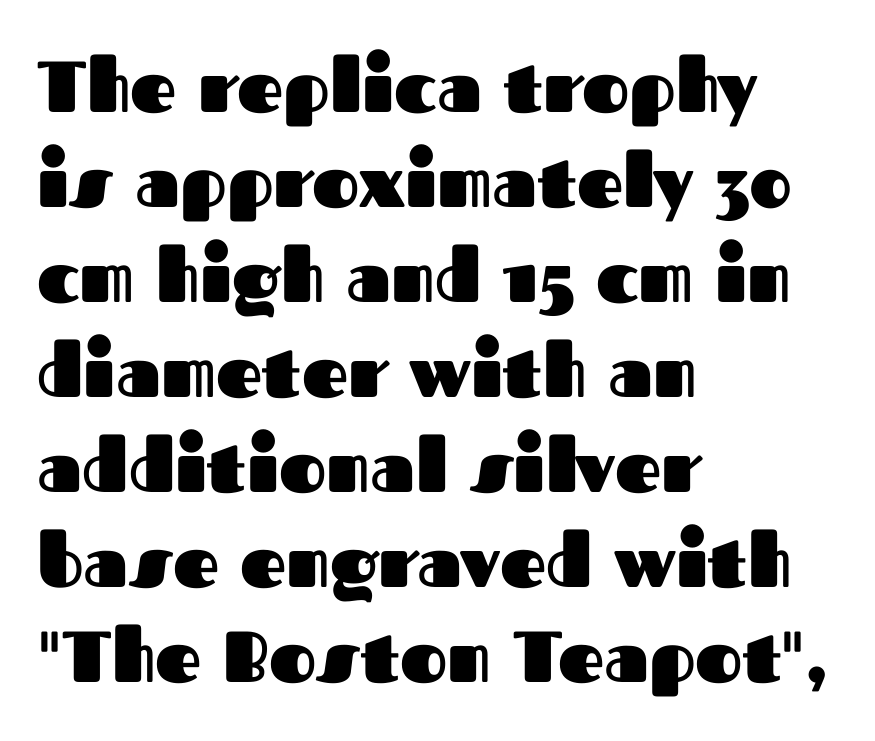
Q: Is the text bold? A: Yes.
Q: Is the text italic (slanted)? A: No, it is upright.
Q: Is the typeface a serif or a sans-serif typeface? A: Sans-serif.
Q: Is the text underlined? A: No.
Q: How is the paragraph aligned? A: Left-aligned.
Q: Is the spacing between letters normal or unusually wide? A: Normal.
Q: Is the spacing between lines tight, normal or loose? A: Normal.
Q: Width (condensed, normal, or wide)? A: Normal.
Q: Stroke contrast? A: Medium.
Q: x-height? A: Medium.
Q: Monospaced? A: No.
